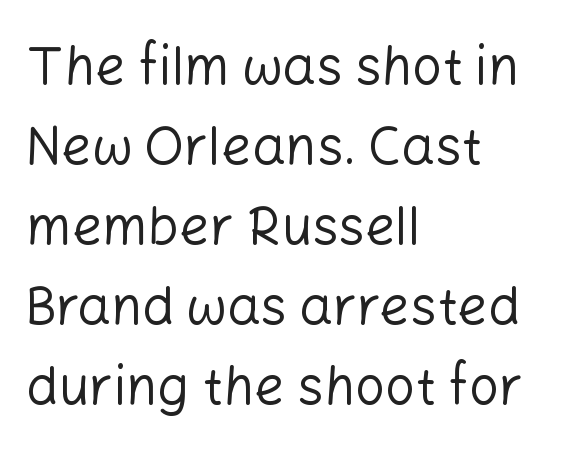
Each letter keeps its own natural width here, so spacing adapts to shape. The rows are spaced the way most documents space them. Which margin do the lines hug? The left one — the right edge is uneven. To sum up the face: it is a sans, with no serifs. Here the glyphs are tracked normally, forming tight word shapes. Beneath every word, the page is bare.
